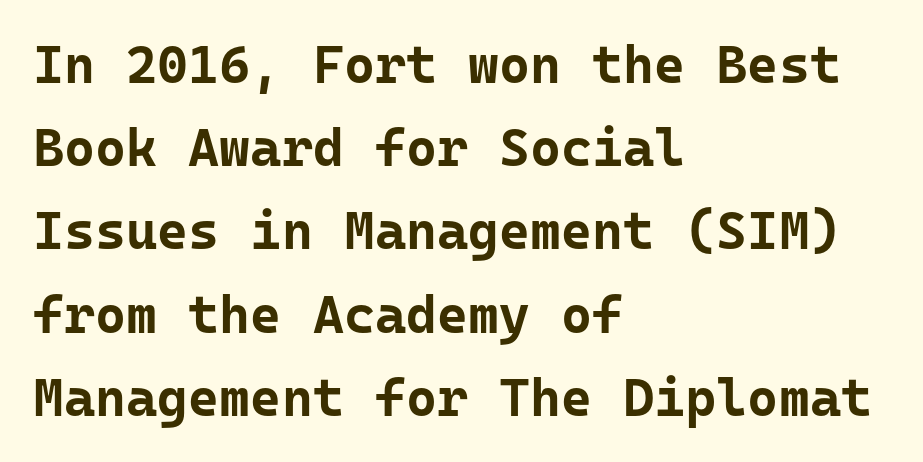
{"serif": "no", "italic": "no", "bold": "yes", "weight": "bold", "width": "normal", "stroke_contrast": "low", "x_height": "medium", "monospaced": "yes", "underline": "no", "align": "left", "line_spacing": "normal", "line_spacing_ratio": 1.57, "letter_spacing": "normal", "letter_spacing_em": 0.0, "glyph_px": 53}
